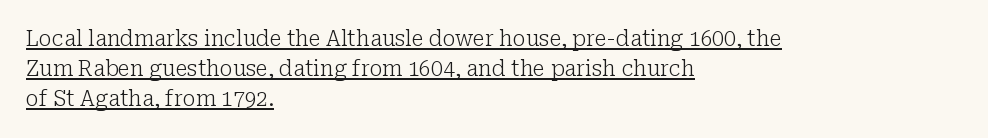
The image shows 21 px text type, upright; set left-aligned, normal line spacing (1.42x), normal letter spacing, underlined.
